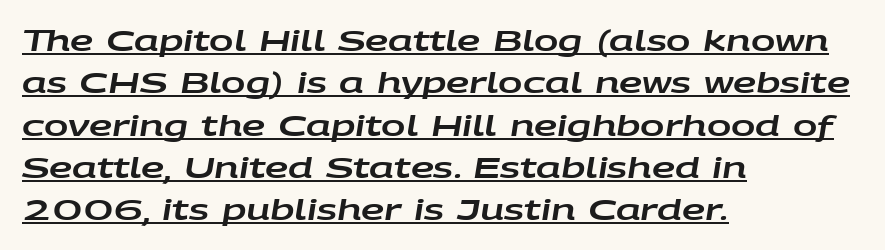
{"italic": "yes", "lean": "right", "slant_degrees": 9, "width": "wide", "stroke_contrast": "low", "x_height": "large", "monospaced": "no", "underline": "yes", "align": "left", "line_spacing": "normal", "line_spacing_ratio": 1.46, "letter_spacing": "normal", "letter_spacing_em": 0.0, "glyph_px": 29}
